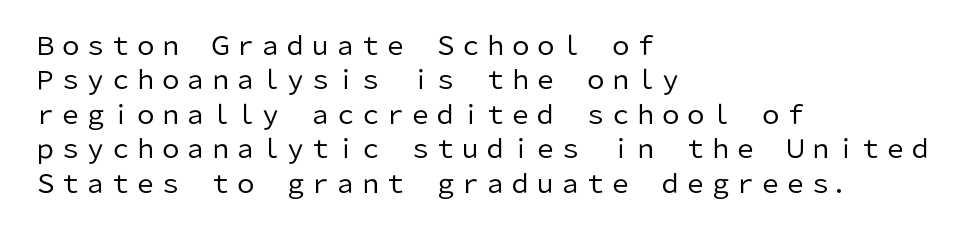
{"italic": "no", "bold": "no", "underline": "no", "align": "left", "line_spacing": "normal", "line_spacing_ratio": 1.38, "letter_spacing": "normal", "letter_spacing_em": 0.0, "glyph_px": 25}
